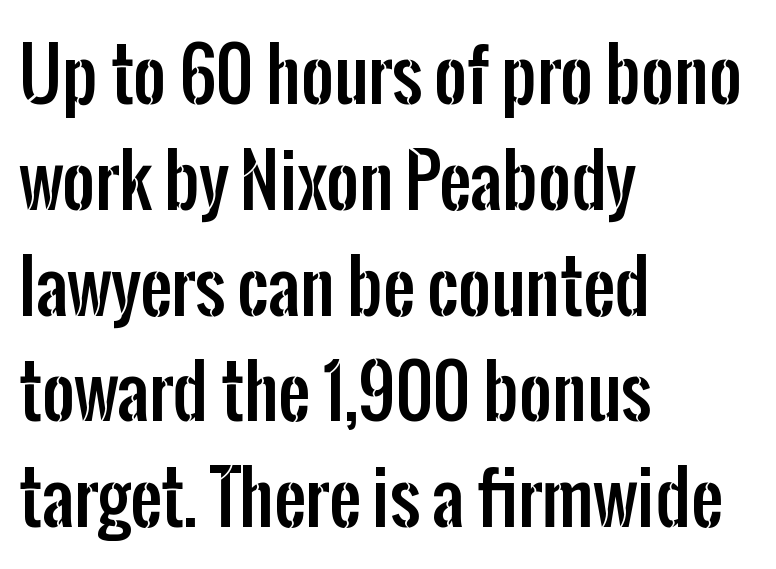
Q: Is the text italic (slanted)? A: No, it is upright.
Q: Is the typeface a serif or a sans-serif typeface? A: Sans-serif.
Q: Is the text underlined? A: No.
Q: How is the paragraph aligned? A: Left-aligned.
Q: Is the spacing between letters normal or unusually wide? A: Normal.
Q: Is the spacing between lines tight, normal or loose? A: Normal.
Q: Width (condensed, normal, or wide)? A: Condensed.
Q: Stroke contrast? A: Low.
Q: x-height? A: Medium.
Q: Monospaced? A: No.
